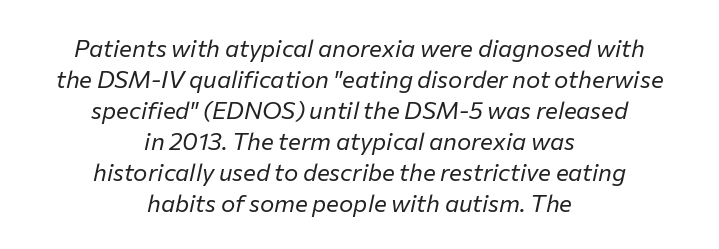
{"italic": "yes", "lean": "right", "slant_degrees": 12, "bold": "no", "underline": "no", "align": "center", "line_spacing": "normal", "line_spacing_ratio": 1.29, "letter_spacing": "normal", "letter_spacing_em": 0.0, "glyph_px": 24}
